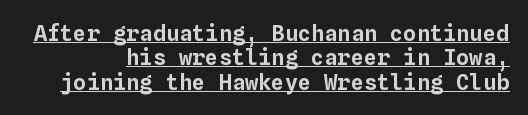
Whoever set this chose condensed vertical rhythm over breathing room. Somebody hit Ctrl+U on this one — the words are underlined. The axis of the letterforms is exactly vertical. Honestly, the letter spacing is just normal — you wouldn't notice it.
